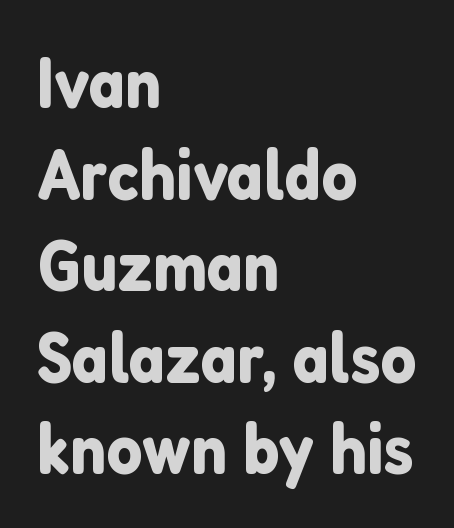
{"serif": "no", "italic": "no", "width": "normal", "stroke_contrast": "low", "x_height": "medium", "monospaced": "no", "underline": "no", "align": "left", "line_spacing": "normal", "line_spacing_ratio": 1.29, "letter_spacing": "normal", "letter_spacing_em": 0.0, "glyph_px": 71}
